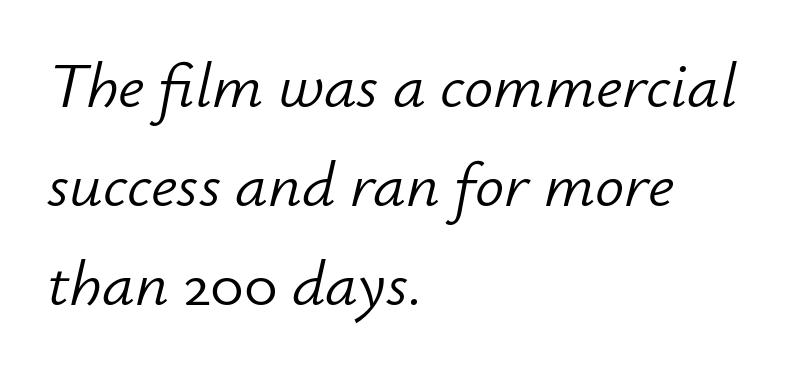
Q: Is the text bold? A: No.
Q: Is the text italic (slanted)? A: Yes, it leans right by about 12 degrees.
Q: Is the text underlined? A: No.
Q: How is the paragraph aligned? A: Left-aligned.
Q: Is the spacing between letters normal or unusually wide? A: Normal.
Q: Is the spacing between lines tight, normal or loose? A: Normal.
Q: Width (condensed, normal, or wide)? A: Normal.
Q: Stroke contrast? A: Low.
Q: x-height? A: Small.
Q: Monospaced? A: No.
